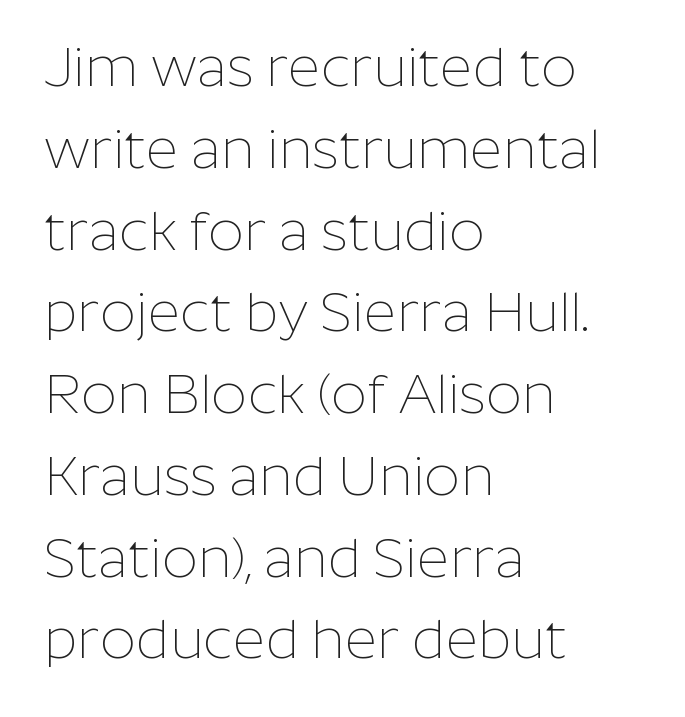
The image shows 56 px thin sans-serif type, upright; set left-aligned, normal line spacing (1.46x), normal letter spacing, not underlined; low stroke contrast and a medium x-height.
